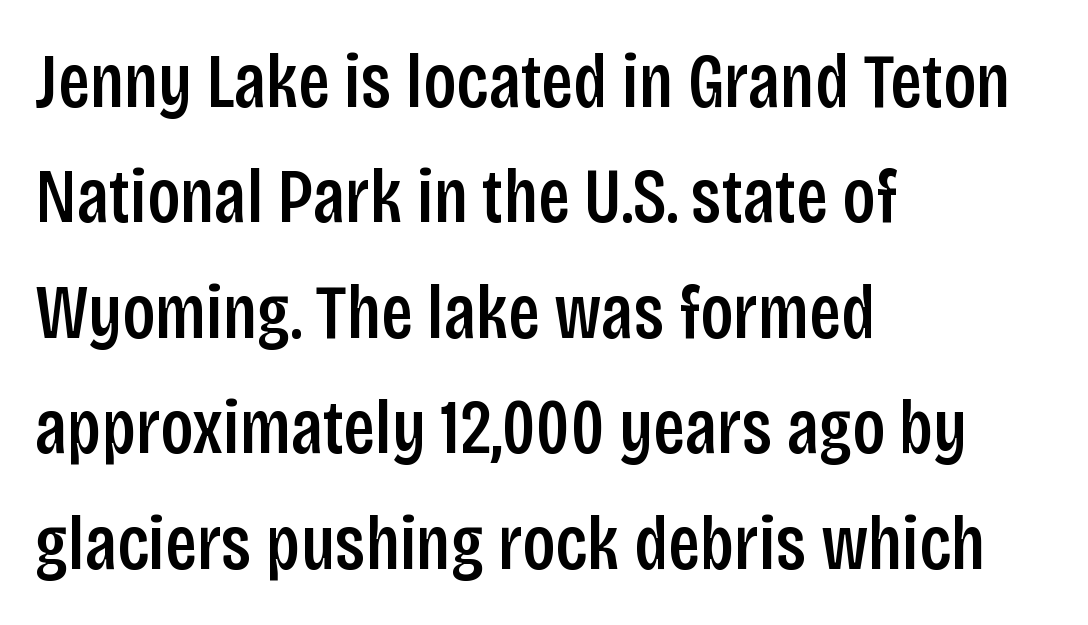
{"serif": "no", "italic": "no", "width": "condensed", "stroke_contrast": "low", "x_height": "large", "monospaced": "no", "underline": "no", "align": "left", "line_spacing": "normal", "line_spacing_ratio": 1.5, "letter_spacing": "normal", "letter_spacing_em": 0.0, "glyph_px": 77}
